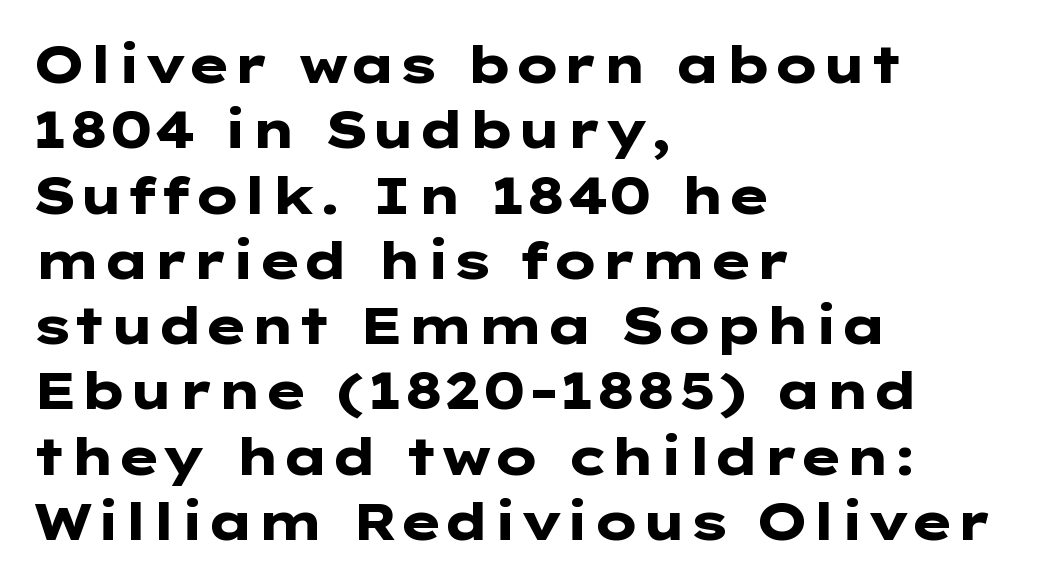
The specimen reads as upright at a glance. Nothing sits at the stroke ends, so this counts as sans-serif. Horizontal alignment here is leftward, the default for most running prose. Characters follow at the spacing the type designer built in. Honestly, there is no underline to notice here at all.
